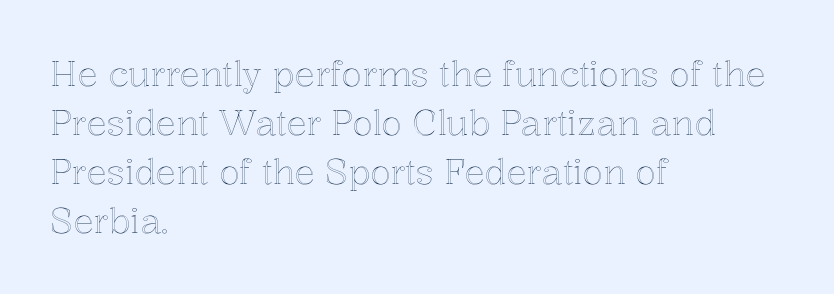
{"italic": "no", "width": "normal", "x_height": "medium", "monospaced": "no", "underline": "no", "align": "left", "line_spacing": "normal", "line_spacing_ratio": 1.44, "letter_spacing": "normal", "letter_spacing_em": 0.0, "glyph_px": 34}
